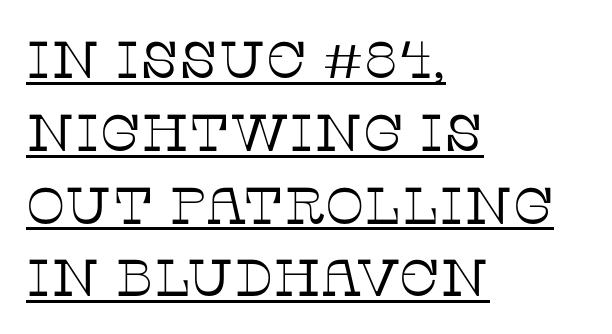
{"serif": "yes", "italic": "no", "bold": "no", "weight": "thin", "width": "normal", "stroke_contrast": "low", "x_height": "large", "monospaced": "no", "underline": "yes", "align": "left", "line_spacing": "normal", "line_spacing_ratio": 1.4, "letter_spacing": "normal", "letter_spacing_em": 0.0, "glyph_px": 52}
